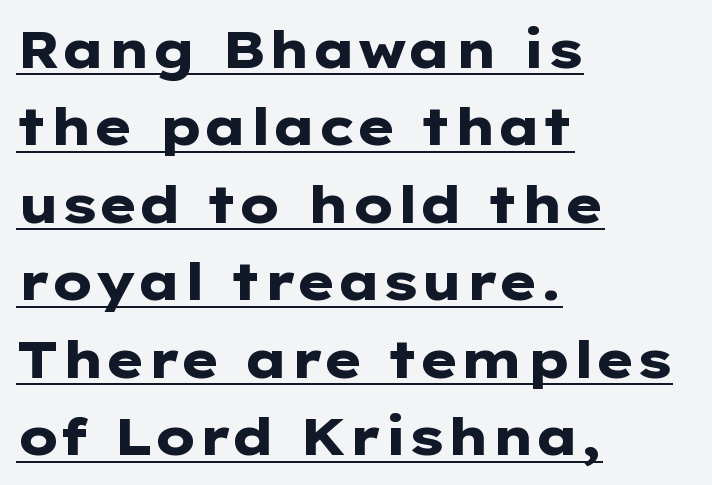
Letterform terminals end flat and unadorned throughout the passage. The sample has been set heavy, in full bold. Posture: straight, roman, zero tilt. Every word sits above its own underline.
